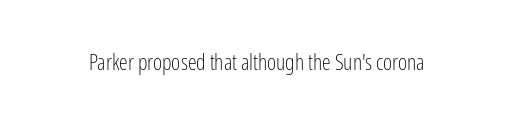
The image shows 22 px text type, upright; set normal letter spacing, not underlined.
